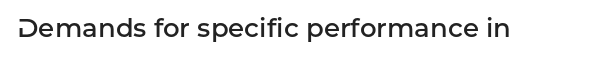
Q: Is the text bold? A: Semi-bold.
Q: Is the text italic (slanted)? A: No, it is upright.
Q: Is the text underlined? A: No.
Q: Is the spacing between letters normal or unusually wide? A: Normal.
